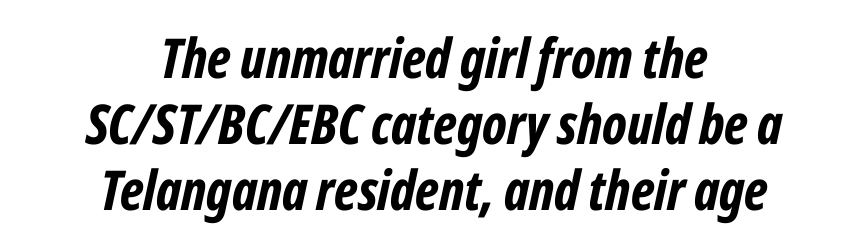
The image shows 55 px bold, condensed type, italic (leaning right); set centered, line spacing 1.2x, normal letter spacing, not underlined; low stroke contrast and a medium x-height.
